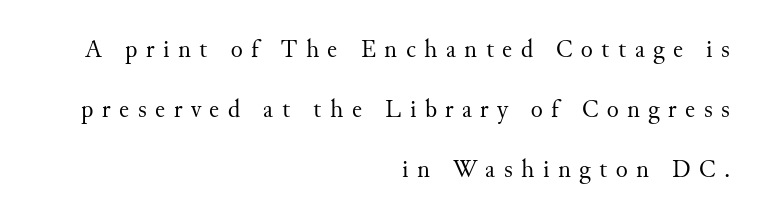
Q: Is the text bold? A: No.
Q: Is the text italic (slanted)? A: No, it is upright.
Q: Is the text underlined? A: No.
Q: How is the paragraph aligned? A: Right-aligned.
Q: Is the spacing between letters normal or unusually wide? A: Unusually wide.
Q: Is the spacing between lines tight, normal or loose? A: Loose.
